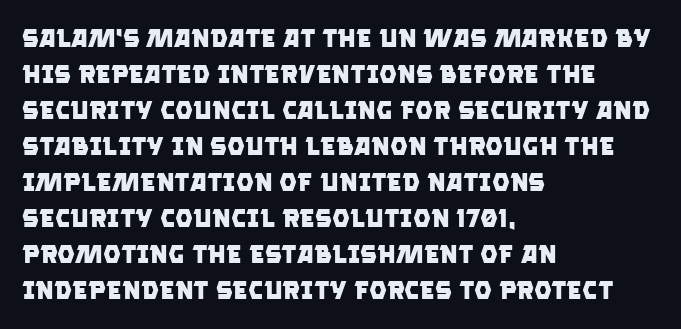
Look at the tracking — it's just the regular setting, nothing added. Honestly, the row spacing looks completely unremarkable. Plain, unruled lines of type. The compositor pushed each line to the left boundary. I'd describe the lettering as bold — thick and assertive.
